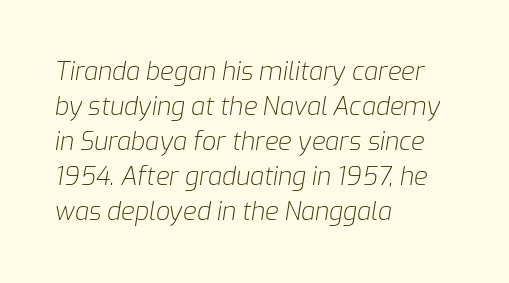
{"italic": "yes", "lean": "right", "slant_degrees": 9, "bold": "no", "underline": "no", "align": "left", "line_spacing": "normal", "line_spacing_ratio": 1.4, "letter_spacing": "normal", "letter_spacing_em": 0.0, "glyph_px": 25}
